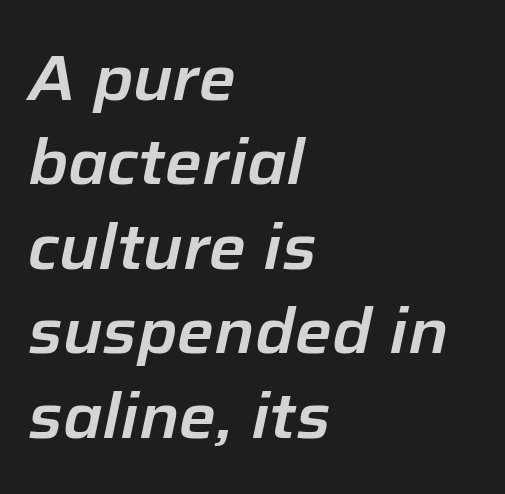
The image shows 63 px text type, italic (leaning right); set left-aligned, normal line spacing (1.34x), normal letter spacing, not underlined; low stroke contrast and a medium x-height.
